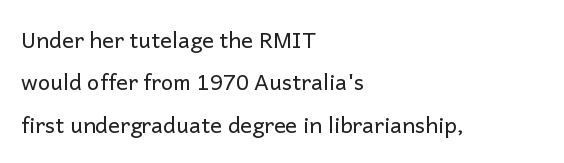
{"italic": "no", "bold": "no", "underline": "no", "align": "left", "line_spacing": "loose", "line_spacing_ratio": 1.93, "letter_spacing": "normal", "letter_spacing_em": 0.0, "glyph_px": 22}
